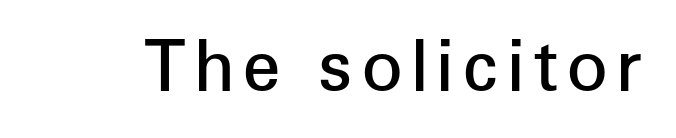
The image shows 69 px semibold sans-serif type, upright; set not underlined; low stroke contrast and a medium x-height.
